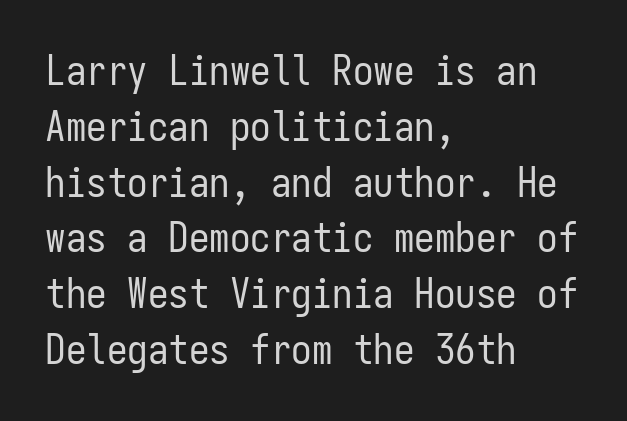
{"serif": "no", "italic": "no", "bold": "no", "weight": "regular", "width": "condensed", "stroke_contrast": "low", "x_height": "medium", "monospaced": "yes", "underline": "no", "align": "left", "line_spacing": "normal", "line_spacing_ratio": 1.36, "letter_spacing": "normal", "letter_spacing_em": 0.0, "glyph_px": 41}
